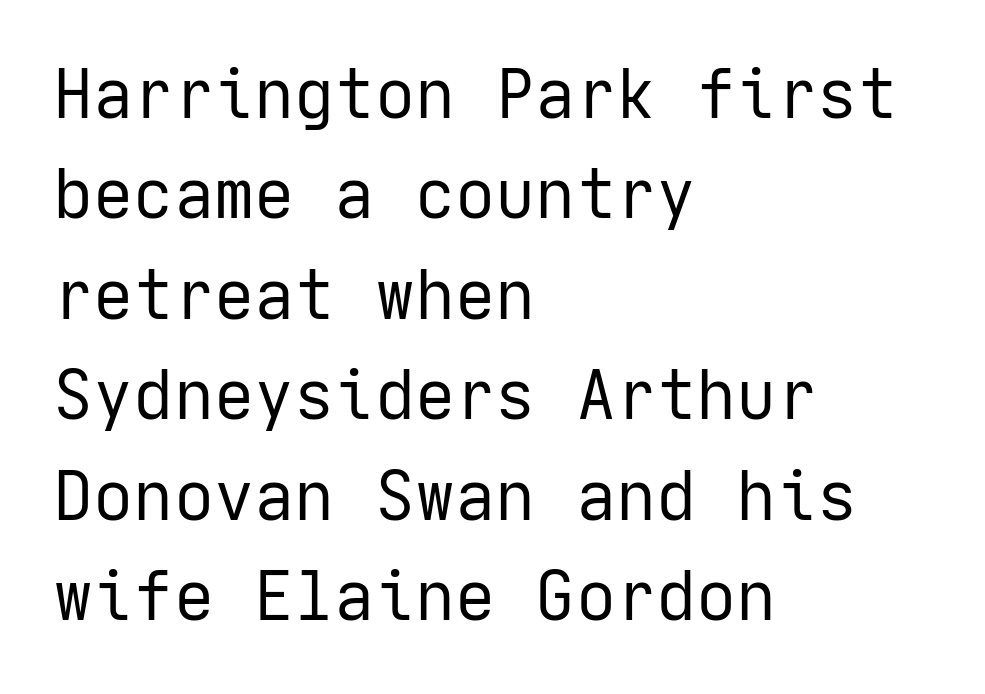
{"serif": "no", "italic": "no", "bold": "no", "weight": "regular", "width": "normal", "stroke_contrast": "low", "x_height": "medium", "underline": "no", "align": "left", "line_spacing": "normal", "line_spacing_ratio": 1.5, "letter_spacing": "normal", "letter_spacing_em": 0.0, "glyph_px": 67}
